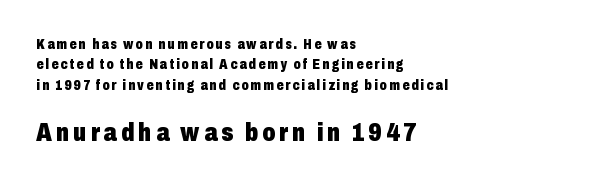
Q: Is the text bold? A: Yes.
Q: Is the text italic (slanted)? A: No, it is upright.
Q: Is the text underlined? A: No.
Q: How is the paragraph aligned? A: Left-aligned.
Q: Is the spacing between lines tight, normal or loose? A: Normal.
Q: Which block of text is set in a larger size, the first (top) or the second (bottom)? A: The second (bottom) one.
